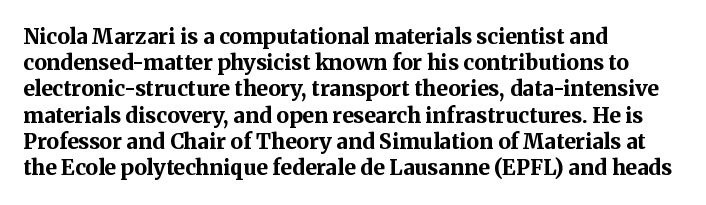
The image shows 21 px bold type, upright; set left-aligned, normal line spacing (1.25x), normal letter spacing, not underlined.
